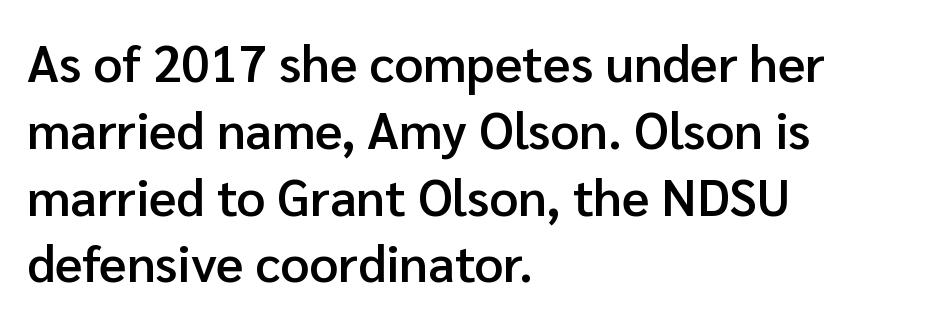
{"serif": "no", "italic": "no", "bold": "semi", "weight": "semibold", "width": "normal", "stroke_contrast": "low", "x_height": "medium", "monospaced": "no", "underline": "no", "align": "left", "line_spacing": "normal", "line_spacing_ratio": 1.31, "letter_spacing": "normal", "letter_spacing_em": 0.0, "glyph_px": 51}
